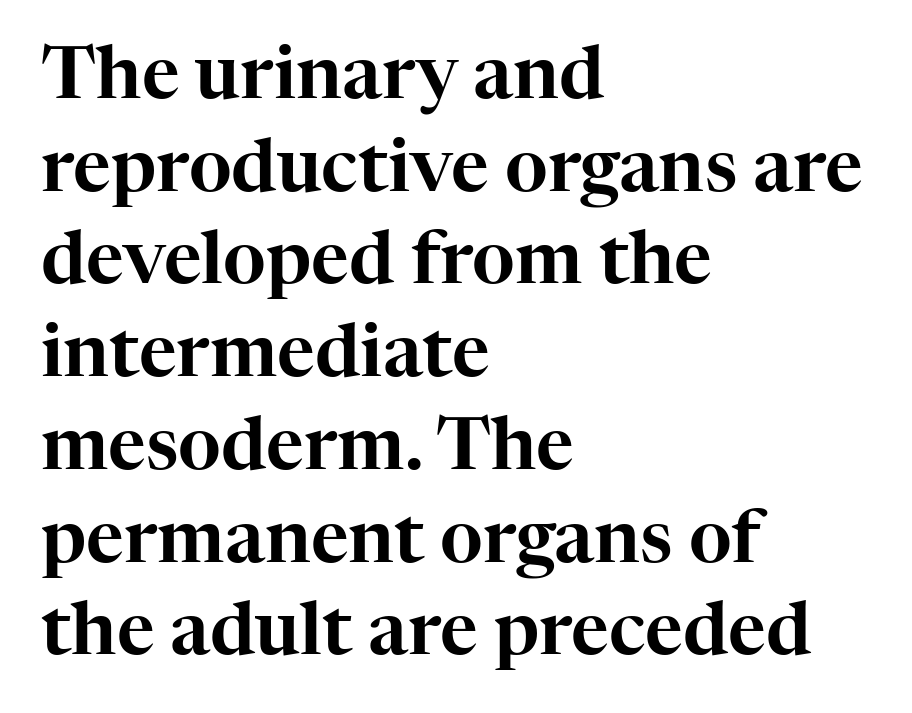
These lines are rendered in a variable-pitch font. Nothing unusual about the tracking: characters are spaced as the font intends. The passage shown is typeset with a serif family. Unmarked baselines from the first word to the last.
